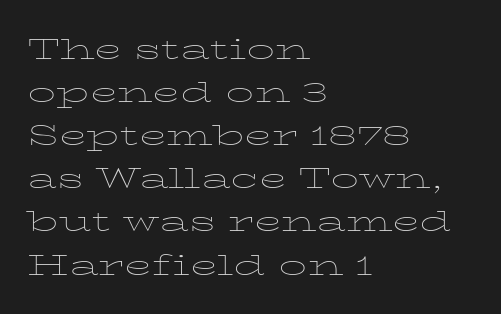
Q: Is the text bold? A: No.
Q: Is the text italic (slanted)? A: No, it is upright.
Q: Is the typeface a serif or a sans-serif typeface? A: Serif.
Q: Is the text underlined? A: No.
Q: How is the paragraph aligned? A: Left-aligned.
Q: Is the spacing between letters normal or unusually wide? A: Normal.
Q: Is the spacing between lines tight, normal or loose? A: Normal.
Q: Width (condensed, normal, or wide)? A: Wide.
Q: Stroke contrast? A: Low.
Q: x-height? A: Medium.
Q: Monospaced? A: No.
